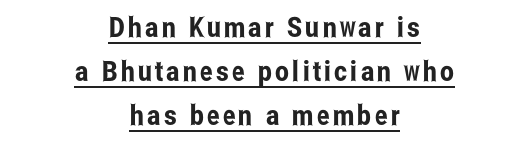
The image shows 28 px condensed sans-serif type, upright; set centered, normal line spacing (1.57x), underlined; low stroke contrast and a medium x-height.
